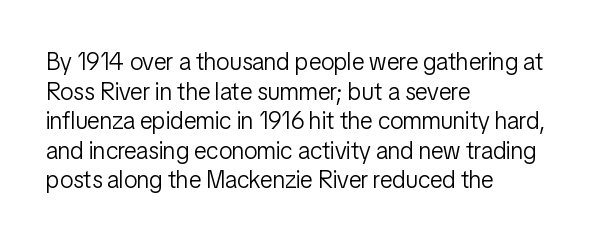
{"italic": "no", "bold": "no", "underline": "no", "align": "left", "line_spacing_ratio": 1.23, "letter_spacing": "normal", "letter_spacing_em": 0.0, "glyph_px": 24}
